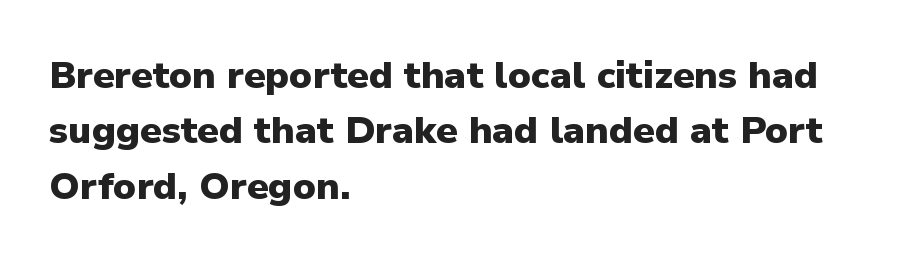
Q: Is the text bold? A: Yes.
Q: Is the text italic (slanted)? A: No, it is upright.
Q: Is the typeface a serif or a sans-serif typeface? A: Sans-serif.
Q: Is the text underlined? A: No.
Q: How is the paragraph aligned? A: Left-aligned.
Q: Is the spacing between letters normal or unusually wide? A: Normal.
Q: Is the spacing between lines tight, normal or loose? A: Normal.
Q: Width (condensed, normal, or wide)? A: Normal.
Q: Stroke contrast? A: Low.
Q: x-height? A: Medium.
Q: Monospaced? A: No.
